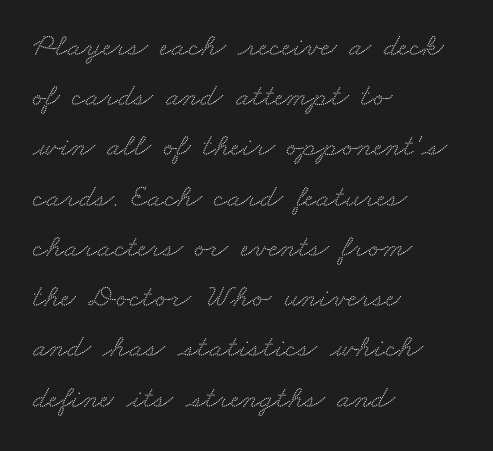
Character widths vary here, with narrow letters taking less room than wide ones. Default kerning and tracking; the words read as compact shapes. Each line starts at the same left margin while the right side varies. Quick note: interline space is typical. Unlike a clean sans, this face finishes its strokes with serifs. This rendering features lettering with no underline.
